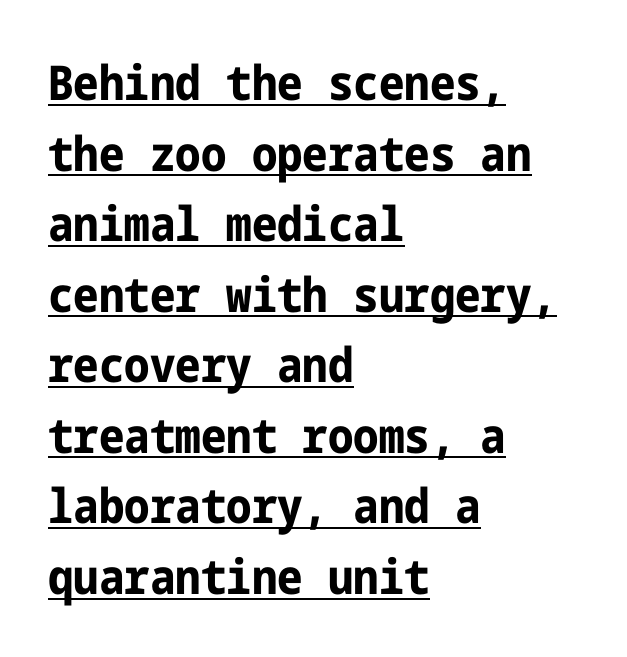
Is the letter spacing exaggerated? No — it looks like the ordinary default. Which margin do the lines hug? The left one — the right edge is uneven. Does a line run under the words? Yes, clearly. Characters remain perfectly vertical along every line. The block of text has a typical density, with ordinary space between rows. The characters display no serif detailing; their extremities are plain.
